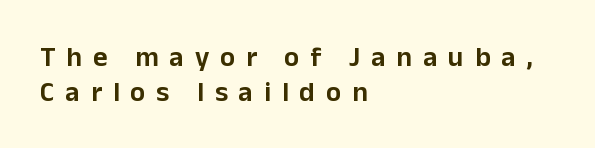
The image shows 28 px sans-serif type, upright; set left-aligned, normal line spacing (1.26x), unusually wide letter spacing (+0.39 em), not underlined; low stroke contrast and a medium x-height.
